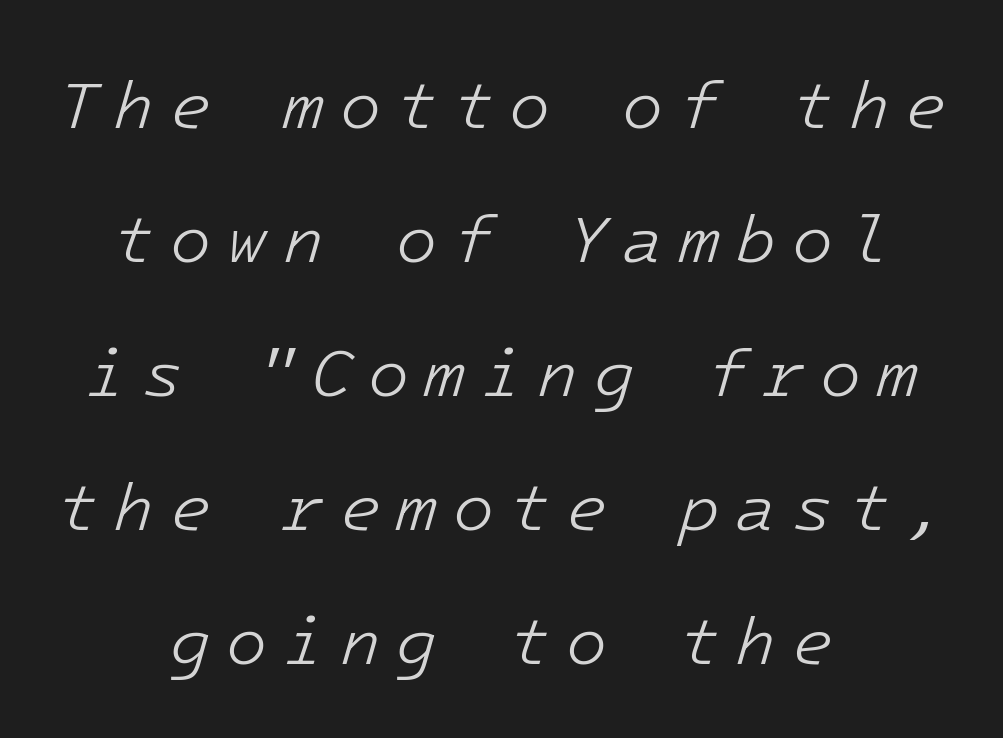
The image shows 67 px light type, italic (leaning right), monospaced; set centered, loose line spacing (2.0x), unusually wide letter spacing (+0.23 em), not underlined; low stroke contrast and a medium x-height.
